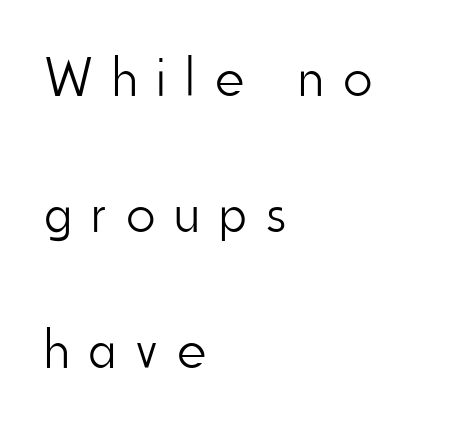
No feet cap the strokes, marking this as sans-serif type. A great deal of white space separates one row of letters from the next. Tracking value appears strongly positive — letters spread wide. The lettering holds an erect, upright posture throughout. The space beneath each line is pristine and unruled. Reading down the block, your eye returns to a fixed left position each line.
